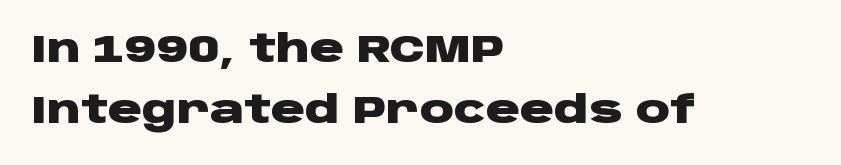
Q: Is the text bold? A: Yes.
Q: Is the text italic (slanted)? A: No, it is upright.
Q: Is the typeface a serif or a sans-serif typeface? A: Sans-serif.
Q: Is the text underlined? A: No.
Q: How is the paragraph aligned? A: Left-aligned.
Q: Is the spacing between letters normal or unusually wide? A: Normal.
Q: Is the spacing between lines tight, normal or loose? A: Normal.
Q: Width (condensed, normal, or wide)? A: Wide.
Q: Stroke contrast? A: Low.
Q: x-height? A: Large.
Q: Monospaced? A: No.
